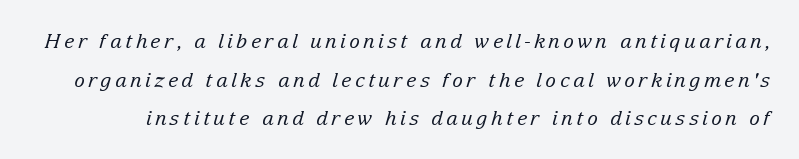
The image shows 20 px text type, italic (leaning right); set loose line spacing (1.93x), not underlined.
